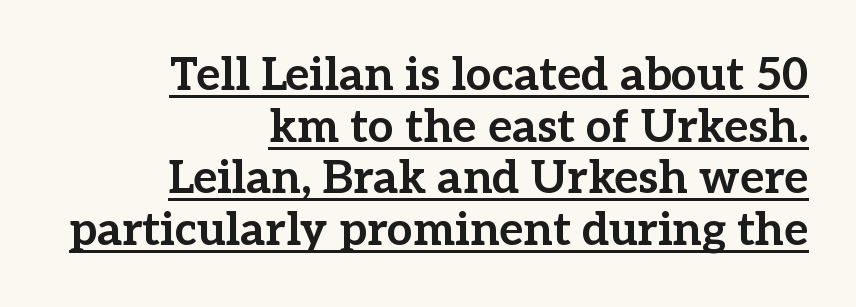
The image shows 46 px bold serif type, upright; set right-aligned, tight line spacing (1.12x), normal letter spacing, underlined; low stroke contrast and a medium x-height.
